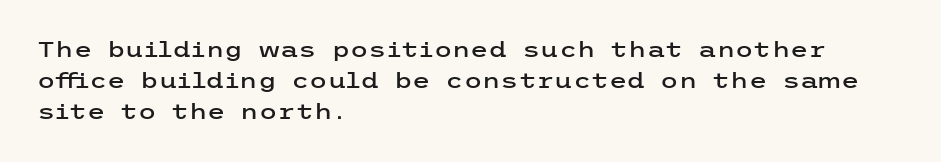
Does the copy run flush right? No — it runs flush left. The specimen reads as upright at a glance. Between one letter and the next there's only the usual sliver of space. The designer left line spacing at the default.
